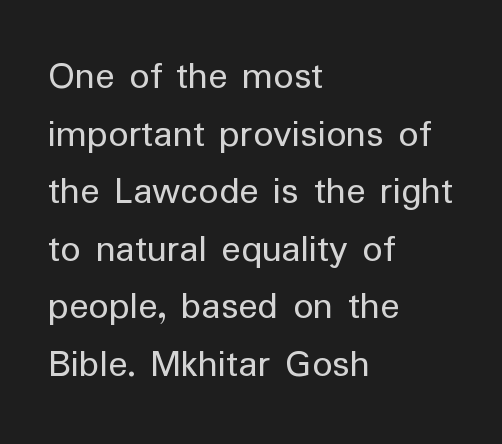
The image shows 40 px regular-weight sans-serif type, upright; set left-aligned, normal line spacing (1.44x), normal letter spacing, not underlined; low stroke contrast and a medium x-height.
